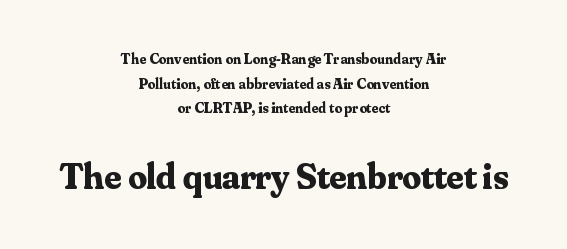
{"serif": "yes", "italic": "no", "bold": "yes", "weight": "bold", "width": "normal", "stroke_contrast": "medium", "x_height": "small", "monospaced": "no", "underline": "no", "align": "center", "line_spacing": "normal", "line_spacing_ratio": 1.64, "letter_spacing": "normal", "letter_spacing_em": 0.0, "larger_block": "second", "size_ratio": 2.47, "glyph_px": 37}
